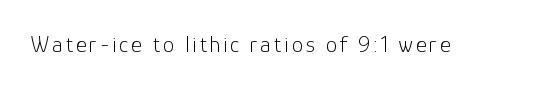
{"italic": "no", "bold": "no", "underline": "no", "glyph_px": 23}
